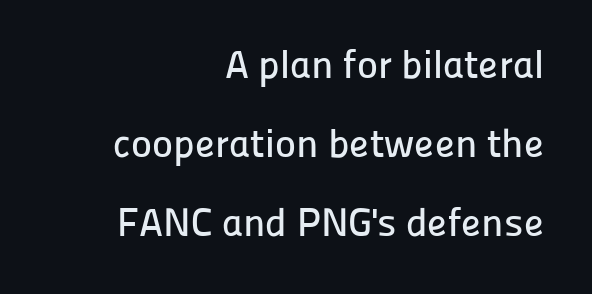
{"serif": "no", "italic": "no", "width": "normal", "stroke_contrast": "low", "x_height": "medium", "monospaced": "no", "underline": "no", "align": "right", "line_spacing": "loose", "line_spacing_ratio": 1.97, "letter_spacing": "normal", "letter_spacing_em": 0.0, "glyph_px": 40}
